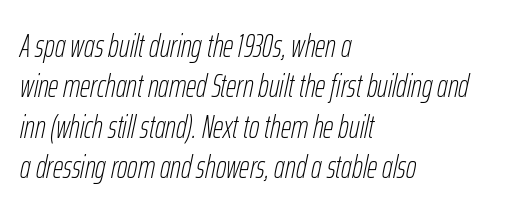
{"italic": "yes", "lean": "right", "slant_degrees": 12, "bold": "no", "weight": "thin", "width": "condensed", "stroke_contrast": "low", "x_height": "medium", "monospaced": "no", "underline": "no", "align": "left", "line_spacing": "normal", "line_spacing_ratio": 1.26, "letter_spacing": "normal", "letter_spacing_em": 0.0, "glyph_px": 32}
